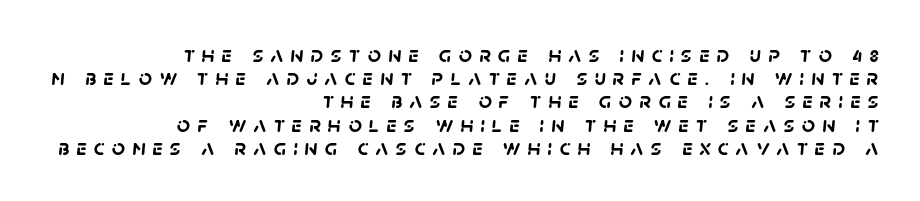
I'd describe the lettering as bold — thick and assertive. Alignment: flush right. The vertical gap from one line to the next is small. Observe the wide spacing: letters keep a clear distance from each other. The baseline area is clear.
